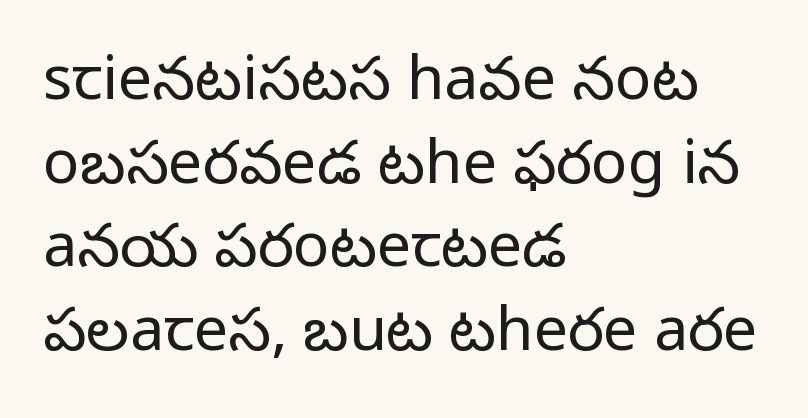
{"serif": "no", "italic": "no", "bold": "no", "weight": "regular", "width": "normal", "stroke_contrast": "low", "x_height": "medium", "monospaced": "no", "underline": "no", "align": "left", "line_spacing": "normal", "line_spacing_ratio": 1.37, "letter_spacing": "normal", "letter_spacing_em": 0.0, "glyph_px": 61}
